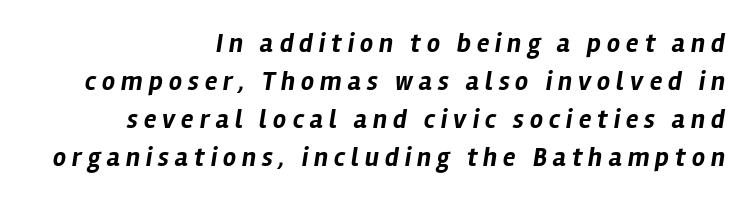
The image shows 26 px bold type, italic (leaning right); set right-aligned, normal line spacing (1.46x), unusually wide letter spacing (+0.23 em), not underlined.
